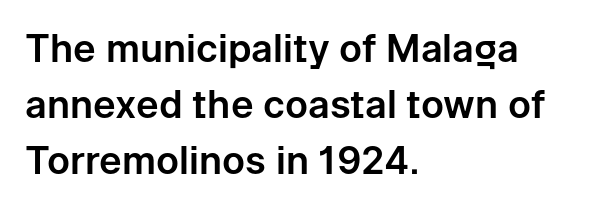
{"serif": "no", "italic": "no", "width": "normal", "stroke_contrast": "low", "x_height": "medium", "monospaced": "no", "underline": "no", "align": "left", "line_spacing": "normal", "line_spacing_ratio": 1.47, "letter_spacing": "normal", "letter_spacing_em": 0.0, "glyph_px": 38}
